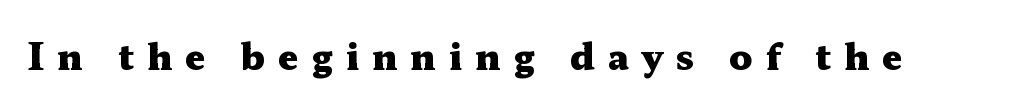
The image shows 36 px heavy, wide serif type, upright; set unusually wide letter spacing (+0.36 em), not underlined; medium stroke contrast and a medium x-height.
